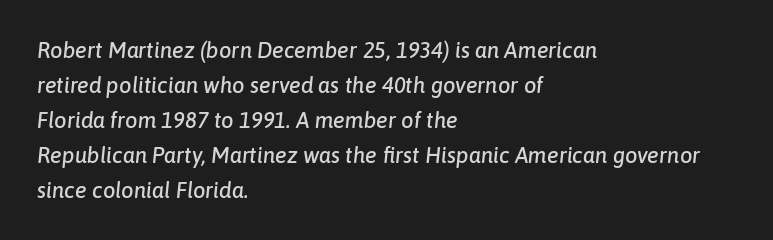
Look at the tracking — it's just the regular setting, nothing added. Reading down the column, the eye jumps a familiar distance to each next line. If you drew a line through each stem, it would be angled. The glyphs are unaccompanied by any horizontal stroke below them. The passage is arranged the way most books set body copy — flush left.
